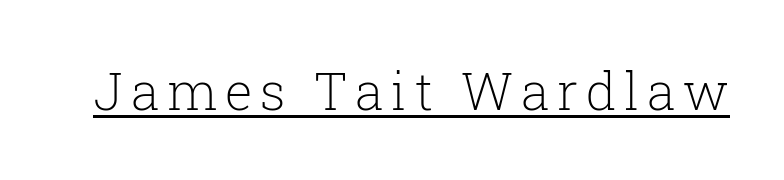
The image shows 52 px light serif type, upright; set underlined; low stroke contrast and a medium x-height.
